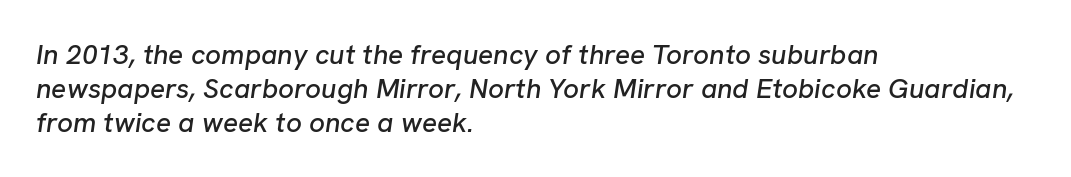
Q: Is the text italic (slanted)? A: Yes, it leans right by about 8 degrees.
Q: Is the text underlined? A: No.
Q: How is the paragraph aligned? A: Left-aligned.
Q: Is the spacing between letters normal or unusually wide? A: Normal.
Q: Width (condensed, normal, or wide)? A: Normal.
Q: Stroke contrast? A: Low.
Q: x-height? A: Medium.
Q: Monospaced? A: No.
